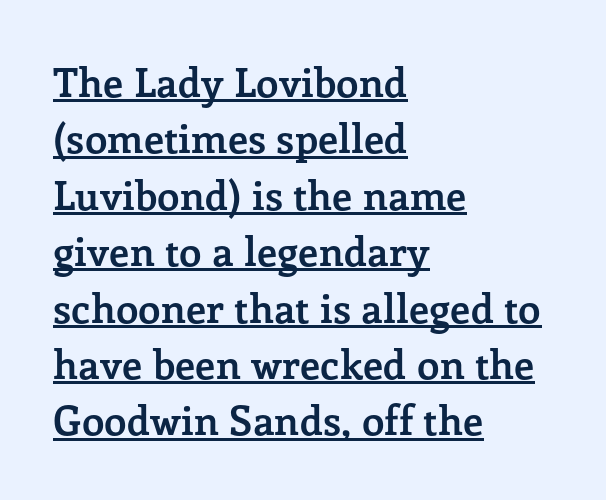
Q: Is the text bold? A: Yes.
Q: Is the text italic (slanted)? A: No, it is upright.
Q: Is the typeface a serif or a sans-serif typeface? A: Serif.
Q: Is the text underlined? A: Yes.
Q: How is the paragraph aligned? A: Left-aligned.
Q: Is the spacing between letters normal or unusually wide? A: Normal.
Q: Is the spacing between lines tight, normal or loose? A: Normal.
Q: Width (condensed, normal, or wide)? A: Normal.
Q: Stroke contrast? A: Low.
Q: x-height? A: Medium.
Q: Monospaced? A: No.
